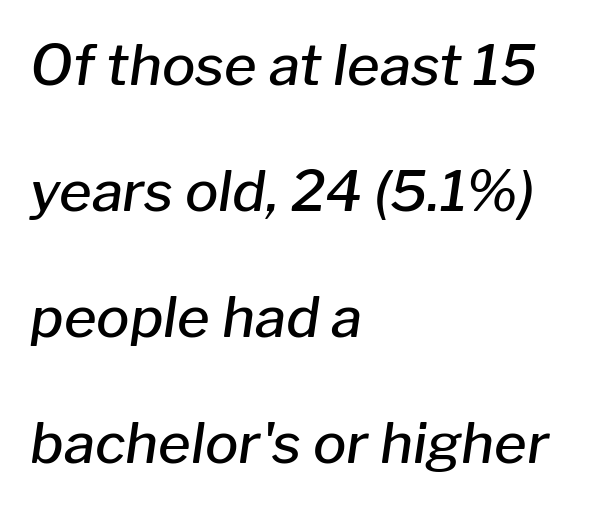
Q: Is the text bold? A: Semi-bold.
Q: Is the text italic (slanted)? A: Yes, it leans right by about 8 degrees.
Q: Is the text underlined? A: No.
Q: How is the paragraph aligned? A: Left-aligned.
Q: Is the spacing between letters normal or unusually wide? A: Normal.
Q: Is the spacing between lines tight, normal or loose? A: Loose.
Q: Width (condensed, normal, or wide)? A: Normal.
Q: Stroke contrast? A: Low.
Q: x-height? A: Medium.
Q: Monospaced? A: No.
